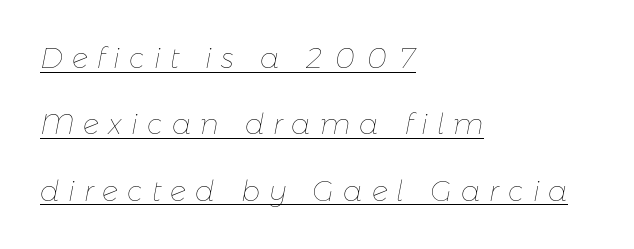
The image shows 28 px thin type, italic (leaning right); set left-aligned, loose line spacing (2.37x), unusually wide letter spacing (+0.32 em), underlined; low stroke contrast and a medium x-height.
